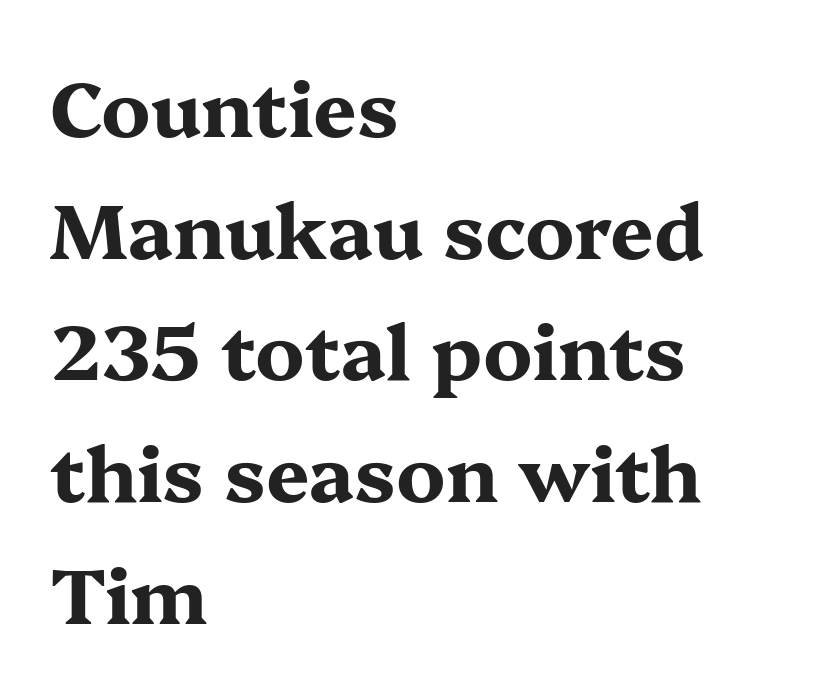
{"serif": "yes", "italic": "no", "bold": "yes", "weight": "bold", "width": "wide", "stroke_contrast": "medium", "x_height": "medium", "monospaced": "no", "underline": "no", "align": "left", "line_spacing": "normal", "line_spacing_ratio": 1.58, "letter_spacing": "normal", "letter_spacing_em": 0.0, "glyph_px": 77}
